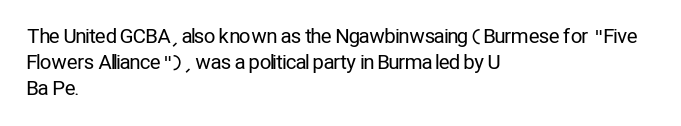
{"italic": "no", "bold": "no", "underline": "no", "align": "left", "line_spacing": "normal", "line_spacing_ratio": 1.29, "letter_spacing": "normal", "letter_spacing_em": 0.0, "glyph_px": 20}
